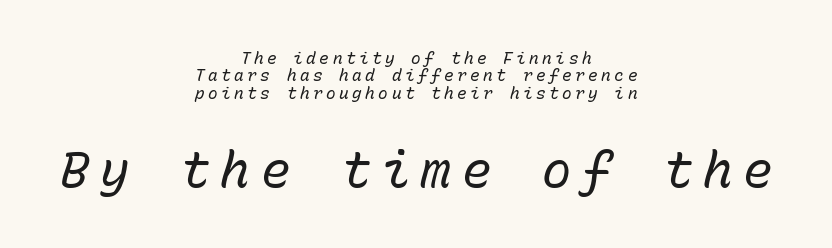
{"italic": "yes", "lean": "right", "slant_degrees": 15, "bold": "no", "weight": "regular", "width": "normal", "stroke_contrast": "low", "x_height": "medium", "monospaced": "yes", "underline": "no", "align": "center", "line_spacing": "tight", "line_spacing_ratio": 1.09, "letter_spacing": "wide", "letter_spacing_em": 0.22, "larger_block": "second", "size_ratio": 3.06, "glyph_px": 49}
